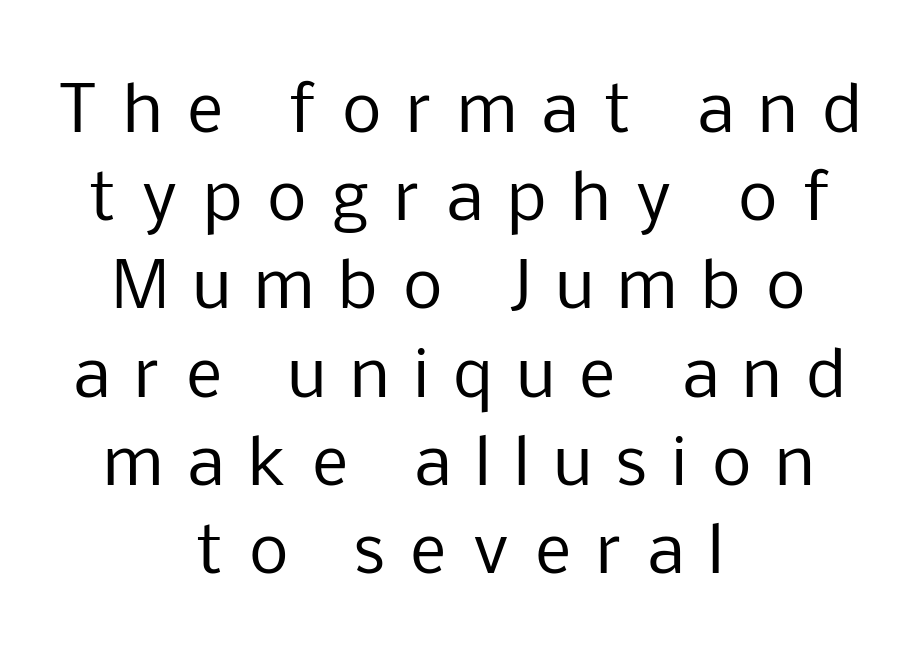
Q: Is the text bold? A: No.
Q: Is the text italic (slanted)? A: No, it is upright.
Q: Is the typeface a serif or a sans-serif typeface? A: Sans-serif.
Q: Is the text underlined? A: No.
Q: How is the paragraph aligned? A: Centered.
Q: Is the spacing between letters normal or unusually wide? A: Unusually wide.
Q: Is the spacing between lines tight, normal or loose? A: Normal.
Q: Width (condensed, normal, or wide)? A: Normal.
Q: Stroke contrast? A: Low.
Q: x-height? A: Medium.
Q: Monospaced? A: No.
